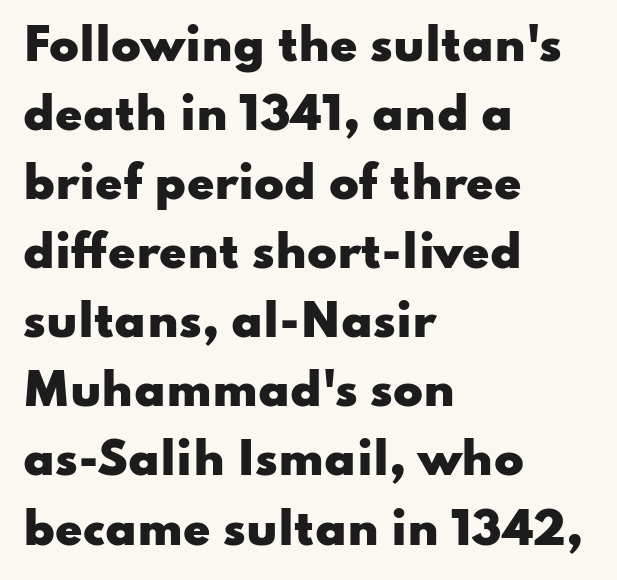
{"serif": "no", "italic": "no", "bold": "yes", "weight": "heavy", "width": "wide", "stroke_contrast": "low", "x_height": "small", "monospaced": "no", "underline": "no", "align": "left", "line_spacing": "normal", "line_spacing_ratio": 1.57, "letter_spacing": "normal", "letter_spacing_em": 0.0, "glyph_px": 44}
